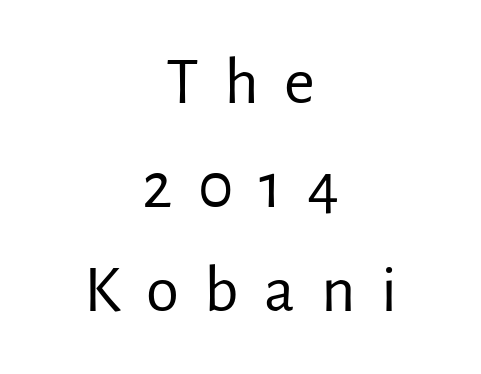
{"serif": "no", "italic": "no", "bold": "no", "weight": "regular", "width": "normal", "stroke_contrast": "low", "x_height": "medium", "monospaced": "no", "underline": "no", "align": "center", "line_spacing": "normal", "line_spacing_ratio": 1.55, "letter_spacing": "wide", "letter_spacing_em": 0.38, "glyph_px": 67}
